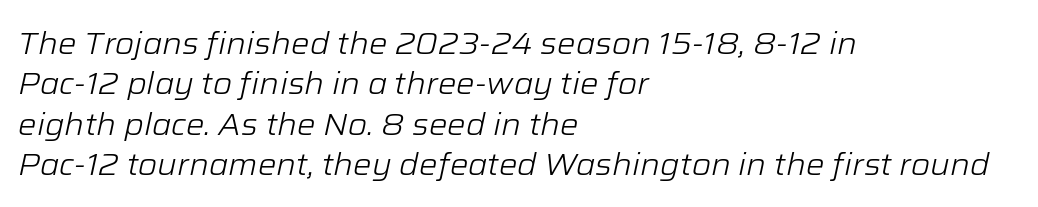
The whole block is typeset with a tilt. Rows of type keep a routine distance in the vertical direction. Is the letter spacing exaggerated? No — it looks like the ordinary default. Weight class: somewhere from thin through regular. Is this a fixed-width face? No — the glyphs have proportional, varying widths.
